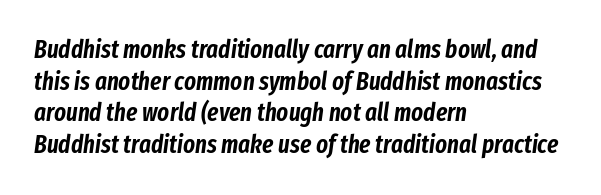
Q: Is the text italic (slanted)? A: Yes, it leans right by about 8 degrees.
Q: Is the text underlined? A: No.
Q: How is the paragraph aligned? A: Left-aligned.
Q: Is the spacing between letters normal or unusually wide? A: Normal.
Q: Is the spacing between lines tight, normal or loose? A: Normal.
